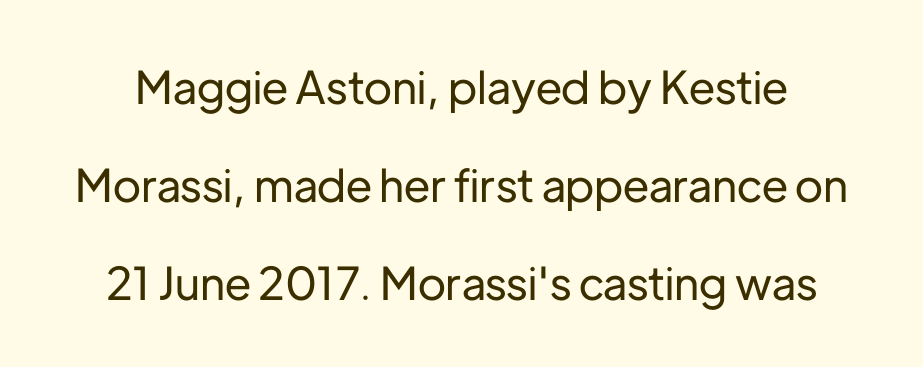
Q: Is the text italic (slanted)? A: No, it is upright.
Q: Is the typeface a serif or a sans-serif typeface? A: Sans-serif.
Q: Is the text underlined? A: No.
Q: Is the spacing between letters normal or unusually wide? A: Normal.
Q: Is the spacing between lines tight, normal or loose? A: Loose.
Q: Width (condensed, normal, or wide)? A: Normal.
Q: Stroke contrast? A: Low.
Q: x-height? A: Medium.
Q: Monospaced? A: No.
